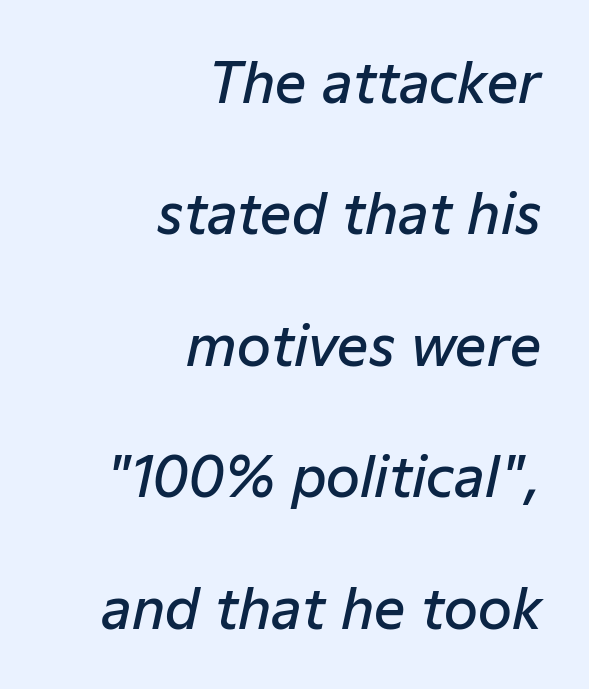
Q: Is the text bold? A: Semi-bold.
Q: Is the text italic (slanted)? A: Yes, it leans right by about 12 degrees.
Q: Is the text underlined? A: No.
Q: How is the paragraph aligned? A: Right-aligned.
Q: Is the spacing between letters normal or unusually wide? A: Normal.
Q: Is the spacing between lines tight, normal or loose? A: Loose.
Q: Width (condensed, normal, or wide)? A: Normal.
Q: Stroke contrast? A: Low.
Q: x-height? A: Medium.
Q: Monospaced? A: No.
